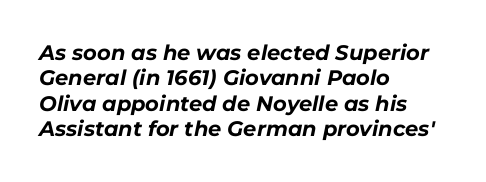
The image shows 21 px bold type, italic (leaning right); set left-aligned, line spacing 1.21x, normal letter spacing, not underlined.
